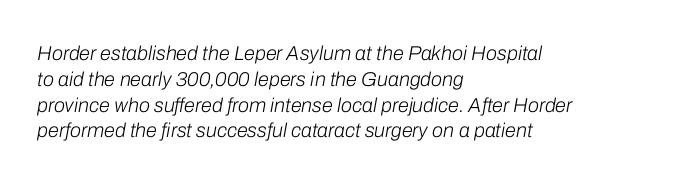
The image shows 20 px text type, italic (leaning right); set left-aligned, normal line spacing (1.29x), normal letter spacing, not underlined.
